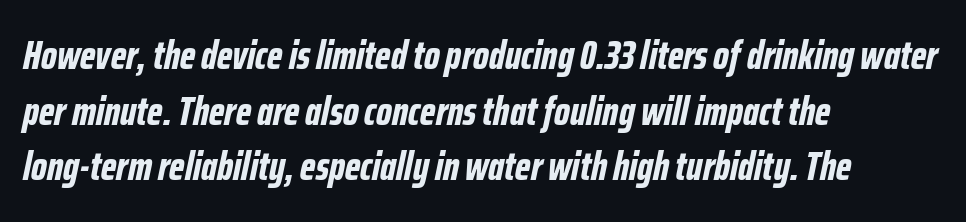
The image shows 40 px bold, condensed type, italic (leaning right); set left-aligned, normal line spacing (1.39x), normal letter spacing, not underlined; low stroke contrast and a medium x-height.
